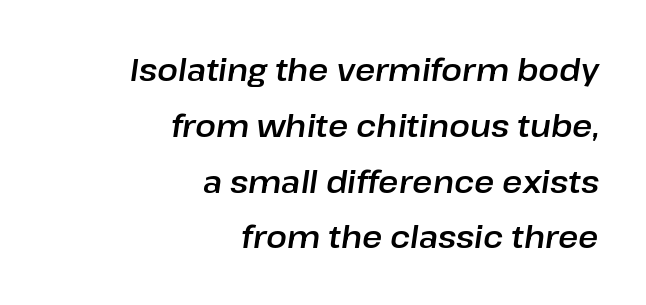
The image shows 31 px text type, italic (leaning right); set right-aligned, line spacing 1.8x, normal letter spacing, not underlined; low stroke contrast and a medium x-height.
